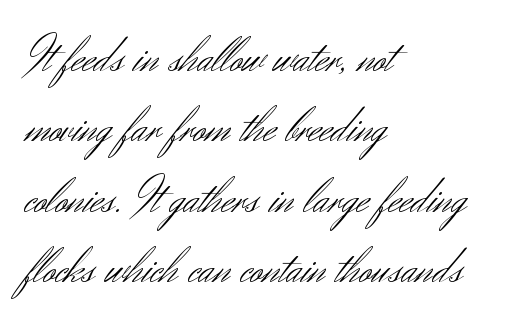
{"serif": "no", "bold": "no", "weight": "light", "width": "normal", "stroke_contrast": "medium", "x_height": "small", "monospaced": "no", "underline": "no", "align": "left", "line_spacing": "normal", "line_spacing_ratio": 1.41, "letter_spacing": "normal", "letter_spacing_em": 0.0, "glyph_px": 50}
